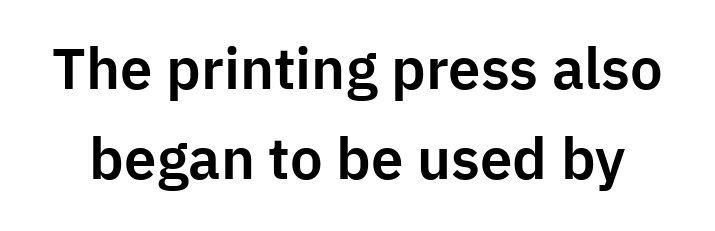
The image shows 58 px sans-serif type, upright; set normal line spacing (1.56x), normal letter spacing, not underlined; low stroke contrast and a medium x-height.
